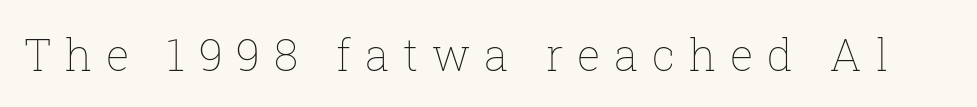
Heaviness? Minimal to ordinary, like unemphasized prose. This rendering widens character spacing well past its baseline value. Style check: upright. Proportional: the letters do not fall into vertical columns.
